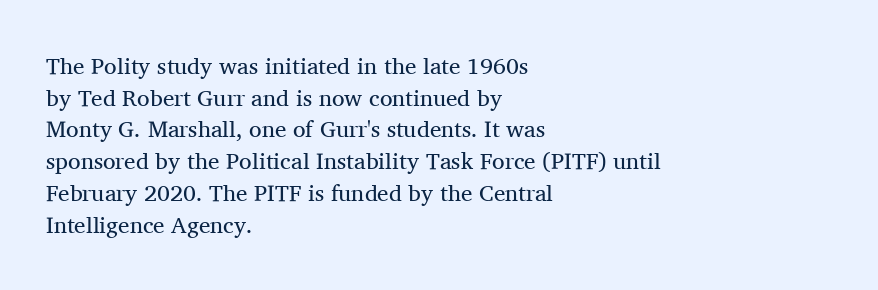
{"italic": "no", "bold": "no", "underline": "no", "align": "left", "line_spacing": "normal", "line_spacing_ratio": 1.38, "letter_spacing": "normal", "letter_spacing_em": 0.0, "glyph_px": 23}
